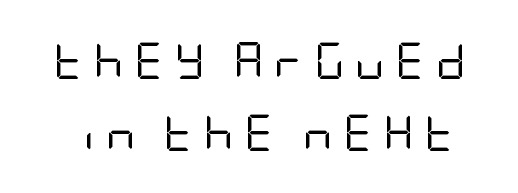
The image shows 37 px regular-weight, condensed sans-serif type, upright; set loose line spacing (1.94x), unusually wide letter spacing (+0.28 em), not underlined; low stroke contrast and a large x-height.
